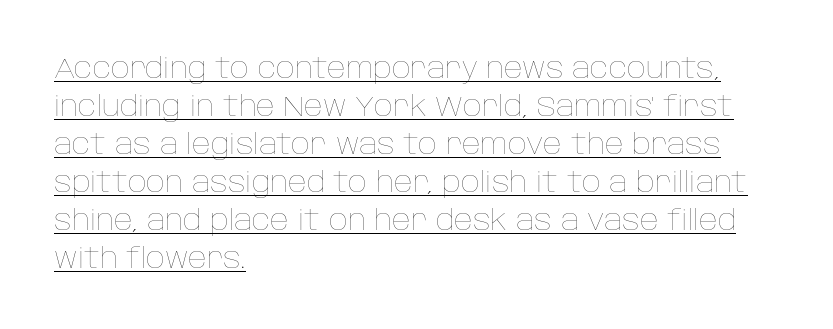
Observe the ordinary spacing: letters are neighbours, not strangers. Notice how a bar underscores the lettering throughout. Unbolded letterforms with no extra heft. Italic? Not at all — the glyphs are vertical.
